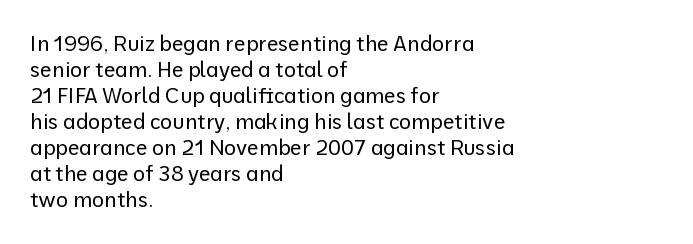
{"italic": "no", "bold": "no", "underline": "no", "align": "left", "line_spacing_ratio": 1.24, "letter_spacing": "normal", "letter_spacing_em": 0.0, "glyph_px": 21}
